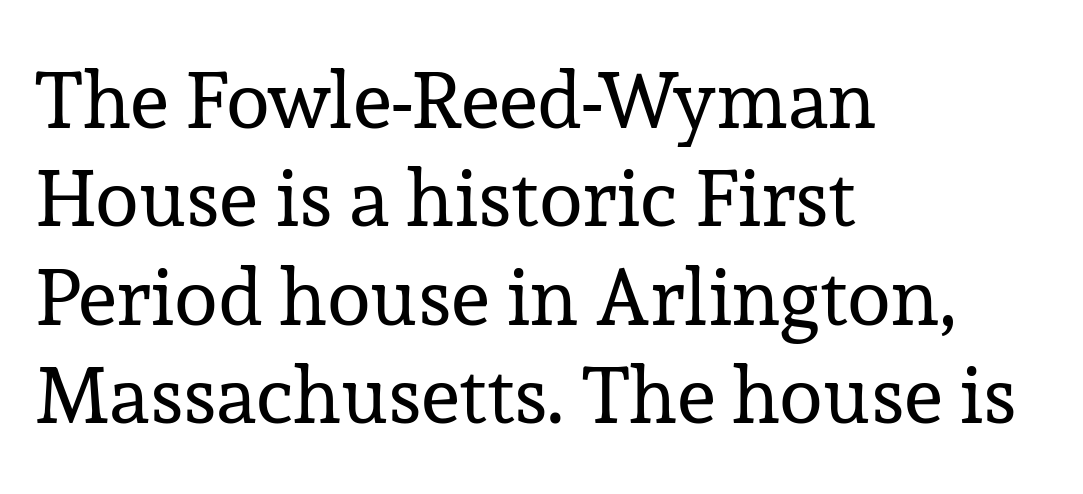
Q: Is the text bold? A: No.
Q: Is the text italic (slanted)? A: No, it is upright.
Q: Is the typeface a serif or a sans-serif typeface? A: Serif.
Q: Is the text underlined? A: No.
Q: How is the paragraph aligned? A: Left-aligned.
Q: Is the spacing between letters normal or unusually wide? A: Normal.
Q: Width (condensed, normal, or wide)? A: Normal.
Q: Stroke contrast? A: Low.
Q: x-height? A: Medium.
Q: Monospaced? A: No.
